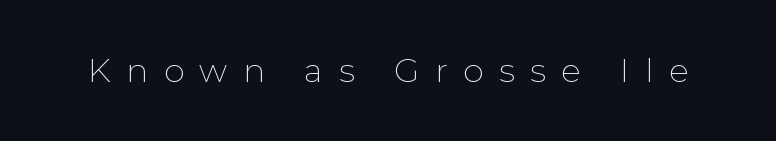
{"serif": "no", "italic": "no", "bold": "no", "weight": "thin", "width": "normal", "stroke_contrast": "low", "x_height": "medium", "monospaced": "no", "underline": "no", "letter_spacing": "wide", "letter_spacing_em": 0.47, "glyph_px": 33}
